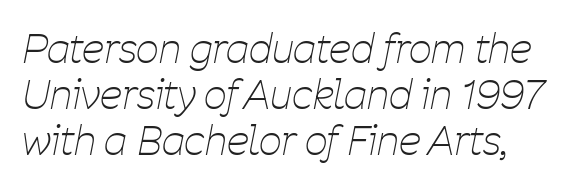
{"italic": "yes", "lean": "right", "slant_degrees": 11, "bold": "no", "weight": "thin", "width": "condensed", "stroke_contrast": "low", "x_height": "medium", "monospaced": "no", "underline": "no", "line_spacing": "tight", "line_spacing_ratio": 1.15, "letter_spacing": "normal", "letter_spacing_em": 0.0, "glyph_px": 40}
